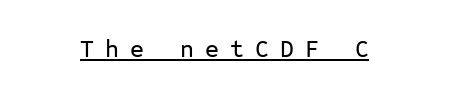
Glyph-to-glyph distance is far greater than everyday printed text. Is there an underline? Yes — a line sits under the letters. Notice how the stems are strictly vertical — no italics here.
